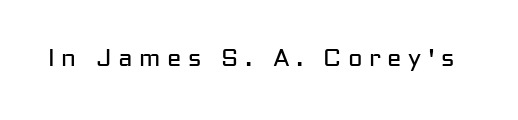
The horizontal fit of the characters is loose and conspicuously gappy. The type sits square on the baseline with zero lean. A clean baseline with only descenders dipping below it. No extra ink here — the face is not bold.
